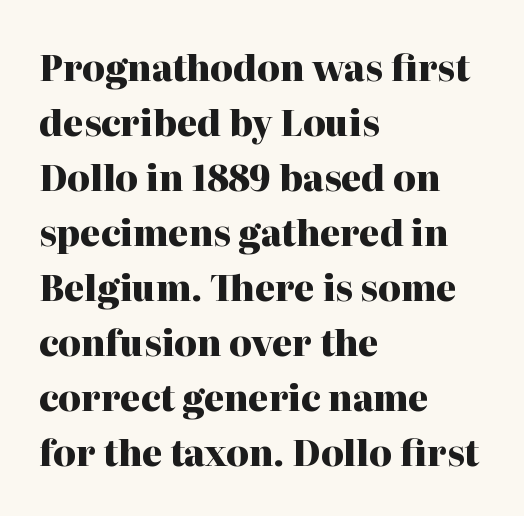
Q: Is the text bold? A: Yes.
Q: Is the text italic (slanted)? A: No, it is upright.
Q: Is the typeface a serif or a sans-serif typeface? A: Serif.
Q: Is the text underlined? A: No.
Q: How is the paragraph aligned? A: Left-aligned.
Q: Is the spacing between letters normal or unusually wide? A: Normal.
Q: Is the spacing between lines tight, normal or loose? A: Normal.
Q: Width (condensed, normal, or wide)? A: Normal.
Q: Stroke contrast? A: High.
Q: x-height? A: Medium.
Q: Monospaced? A: No.
